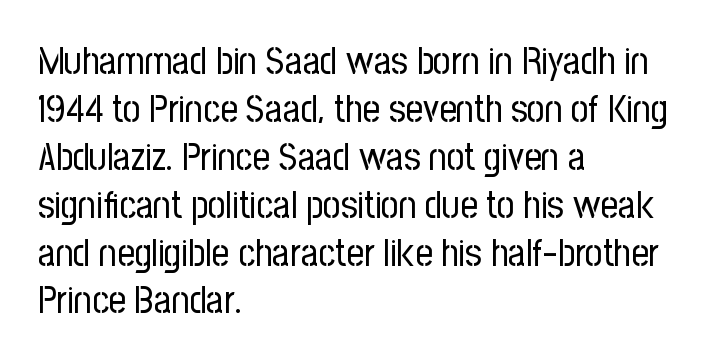
Q: Is the text bold? A: No.
Q: Is the text italic (slanted)? A: No, it is upright.
Q: Is the typeface a serif or a sans-serif typeface? A: Sans-serif.
Q: Is the text underlined? A: No.
Q: How is the paragraph aligned? A: Left-aligned.
Q: Is the spacing between letters normal or unusually wide? A: Normal.
Q: Is the spacing between lines tight, normal or loose? A: Normal.
Q: Width (condensed, normal, or wide)? A: Condensed.
Q: Stroke contrast? A: Low.
Q: x-height? A: Medium.
Q: Monospaced? A: No.
